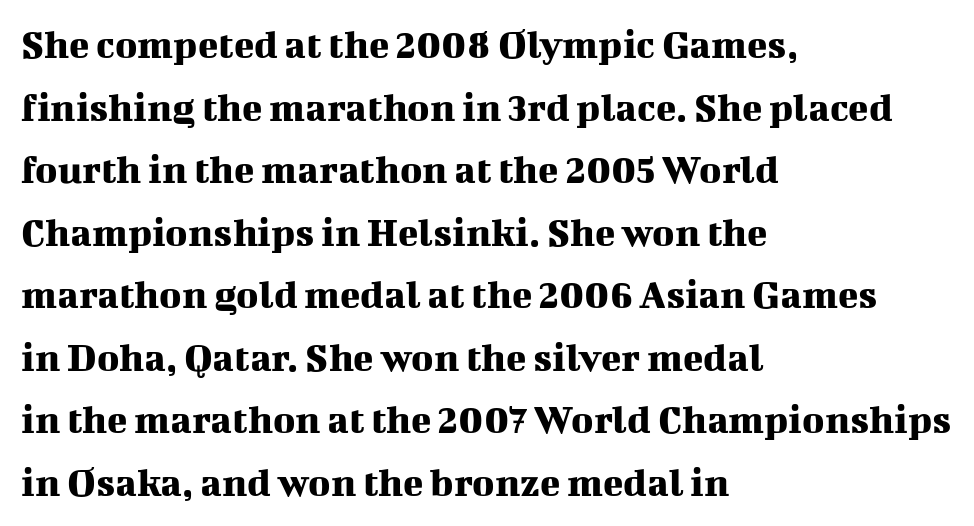
The image shows 42 px serif type, upright; set left-aligned, normal line spacing (1.49x), normal letter spacing, not underlined; medium stroke contrast and a medium x-height.
